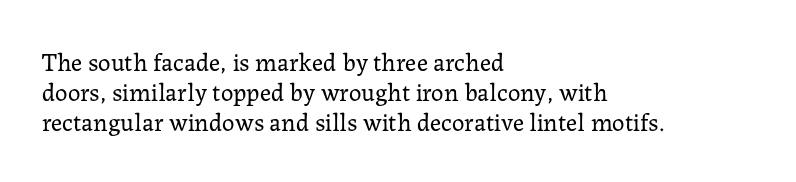
In terms of posture, this sample is upright. The rendering keeps characters at their native spacing. Caption: face not bold, strokes unweighted. The string is rendered with underlining switched off. Horizontal alignment here is leftward, the default for most running prose.
